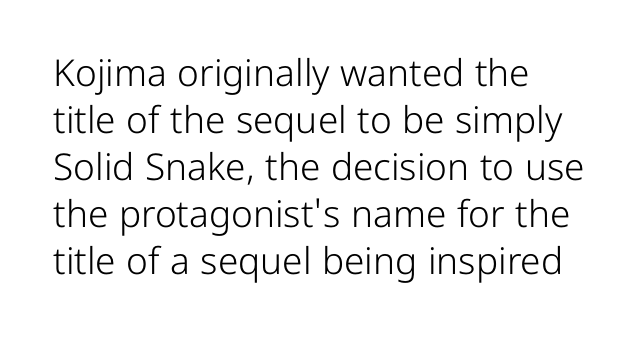
No heavy texture on the line: the type isn't bold. The compositor pushed each line to the left boundary. Vertical strokes here are truly vertical. The rendering uses a moderate line-height, typical for paragraphs. Here the designer chose a conventional face with non-uniform glyph widths.
